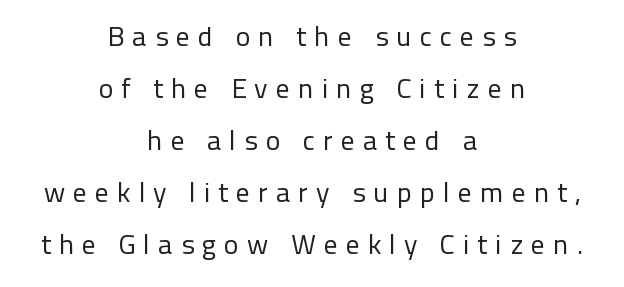
Q: Is the text bold? A: No.
Q: Is the text italic (slanted)? A: No, it is upright.
Q: Is the typeface a serif or a sans-serif typeface? A: Sans-serif.
Q: Is the text underlined? A: No.
Q: How is the paragraph aligned? A: Centered.
Q: Is the spacing between letters normal or unusually wide? A: Unusually wide.
Q: Width (condensed, normal, or wide)? A: Normal.
Q: Stroke contrast? A: Low.
Q: x-height? A: Medium.
Q: Monospaced? A: No.
